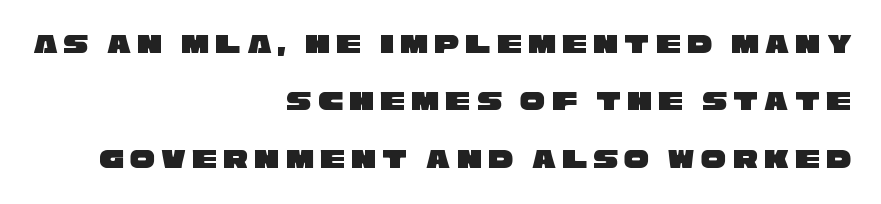
The image shows 28 px wide sans-serif type; set right-aligned, loose line spacing (2.05x), unusually wide letter spacing (+0.22 em), not underlined; low stroke contrast and a large x-height.
